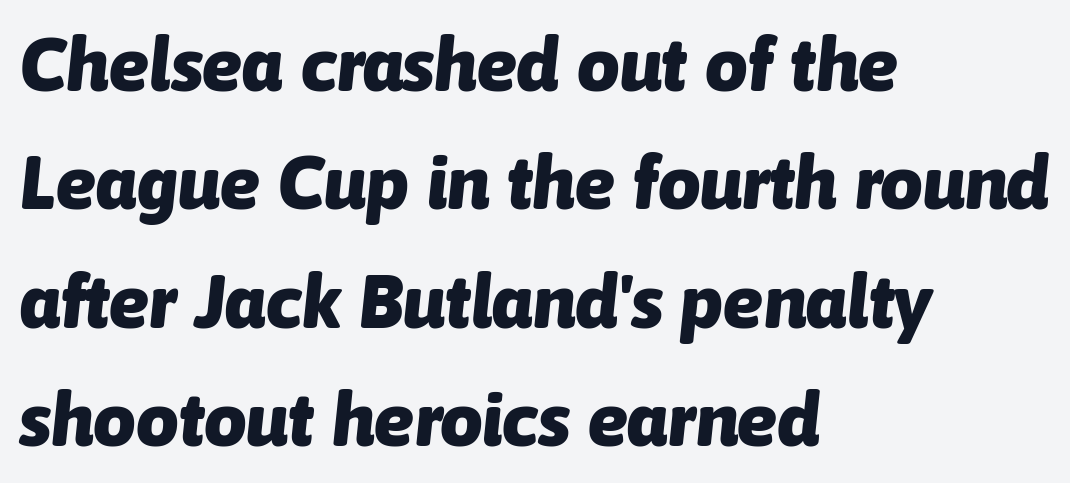
Q: Is the text bold? A: Yes.
Q: Is the text italic (slanted)? A: Yes, it leans right by about 6 degrees.
Q: Is the text underlined? A: No.
Q: How is the paragraph aligned? A: Left-aligned.
Q: Is the spacing between letters normal or unusually wide? A: Normal.
Q: Is the spacing between lines tight, normal or loose? A: Normal.
Q: Width (condensed, normal, or wide)? A: Normal.
Q: Stroke contrast? A: Low.
Q: x-height? A: Medium.
Q: Monospaced? A: No.
